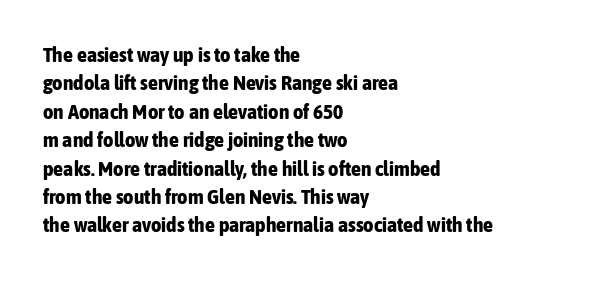
Q: Is the text bold? A: Yes.
Q: Is the text italic (slanted)? A: No, it is upright.
Q: Is the text underlined? A: No.
Q: How is the paragraph aligned? A: Left-aligned.
Q: Is the spacing between letters normal or unusually wide? A: Normal.
Q: Is the spacing between lines tight, normal or loose? A: Normal.
